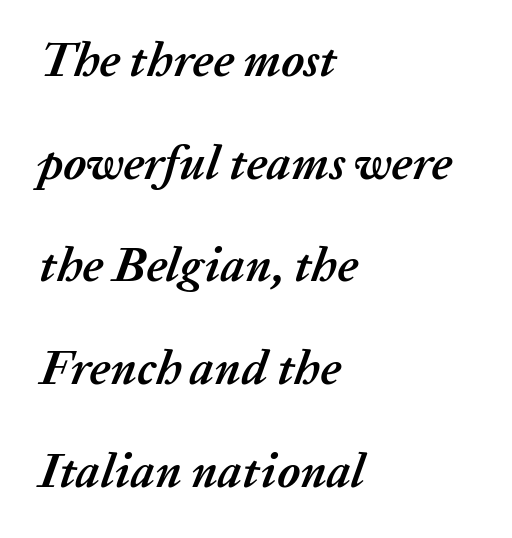
Q: Is the text bold? A: Yes.
Q: Is the text italic (slanted)? A: Yes, it leans right by about 20 degrees.
Q: Is the text underlined? A: No.
Q: How is the paragraph aligned? A: Left-aligned.
Q: Is the spacing between letters normal or unusually wide? A: Normal.
Q: Is the spacing between lines tight, normal or loose? A: Loose.
Q: Width (condensed, normal, or wide)? A: Normal.
Q: Stroke contrast? A: Medium.
Q: x-height? A: Medium.
Q: Monospaced? A: No.
